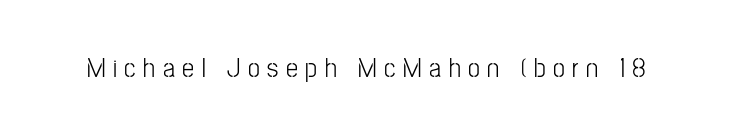
Q: Is the text italic (slanted)? A: No, it is upright.
Q: Is the text underlined? A: No.
Q: Is the spacing between letters normal or unusually wide? A: Unusually wide.
